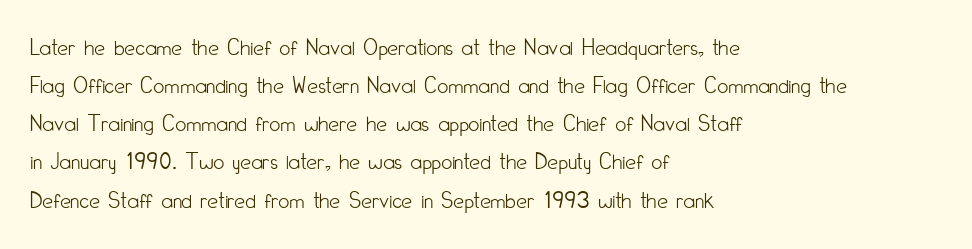
The image shows 24 px text type, upright; set left-aligned, normal line spacing (1.59x), normal letter spacing, not underlined.
